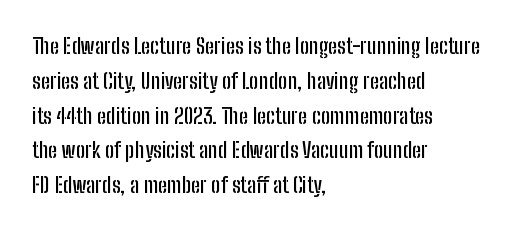
The image shows 22 px text type, upright; set left-aligned, normal line spacing (1.58x), normal letter spacing, not underlined.
